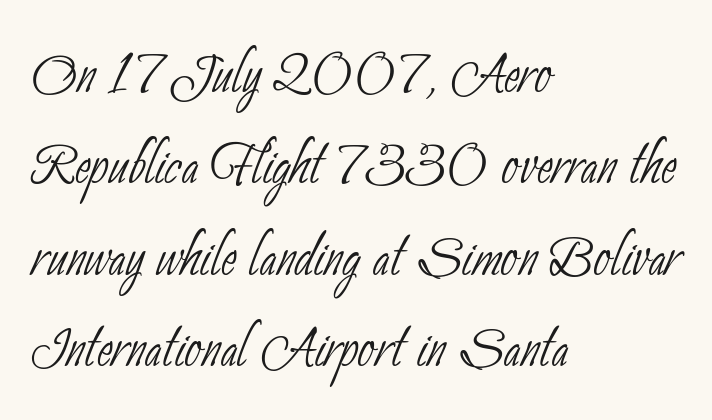
{"serif": "no", "bold": "no", "weight": "thin", "width": "condensed", "stroke_contrast": "low", "x_height": "small", "monospaced": "no", "underline": "no", "align": "left", "line_spacing_ratio": 1.22, "letter_spacing": "normal", "letter_spacing_em": 0.0, "glyph_px": 75}
